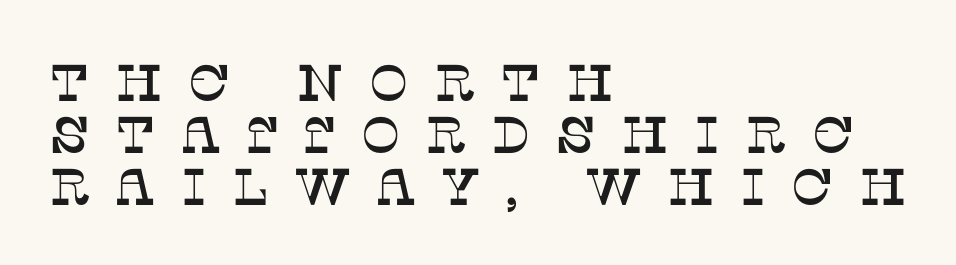
{"serif": "yes", "italic": "no", "width": "normal", "stroke_contrast": "low", "x_height": "large", "monospaced": "no", "underline": "no", "align": "left", "line_spacing": "tight", "line_spacing_ratio": 1.0, "letter_spacing": "wide", "letter_spacing_em": 0.48, "glyph_px": 52}
